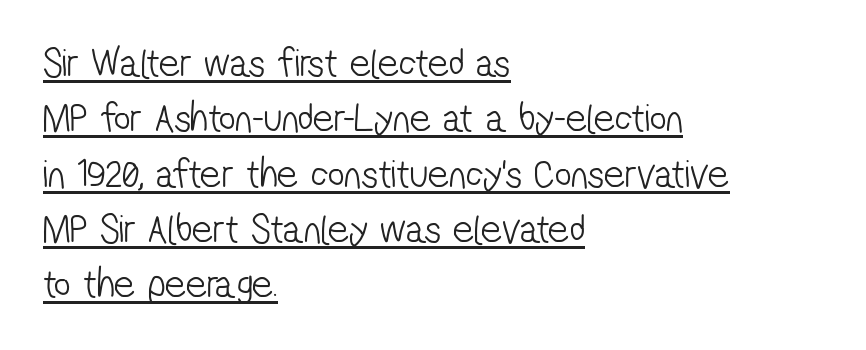
{"serif": "no", "bold": "no", "weight": "light", "width": "condensed", "stroke_contrast": "low", "x_height": "medium", "monospaced": "no", "underline": "yes", "align": "left", "line_spacing": "normal", "line_spacing_ratio": 1.35, "letter_spacing": "normal", "letter_spacing_em": 0.0, "glyph_px": 41}
